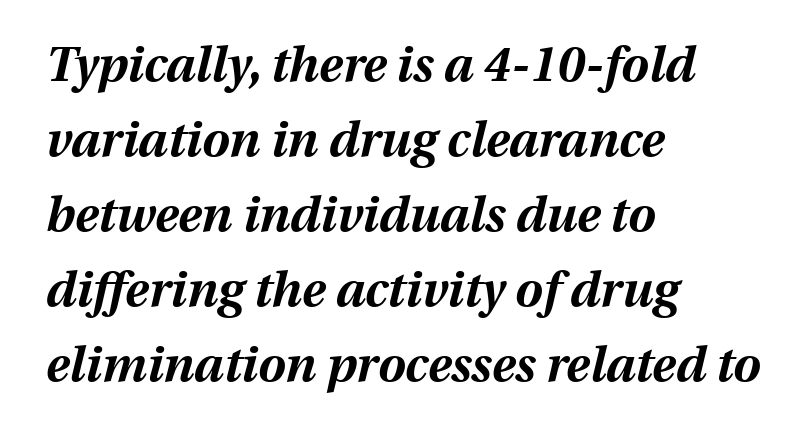
The image shows 49 px bold type, italic (leaning right); set left-aligned, normal line spacing (1.53x), normal letter spacing, not underlined; medium stroke contrast and a medium x-height.
